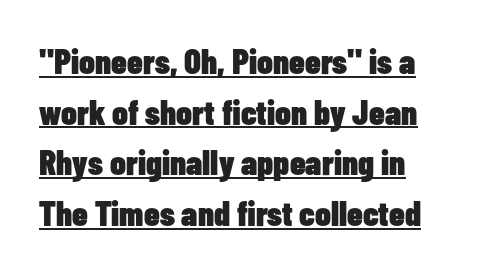
The image shows 35 px heavy, condensed sans-serif type, upright; set normal line spacing (1.45x), normal letter spacing, underlined; low stroke contrast and a medium x-height.
